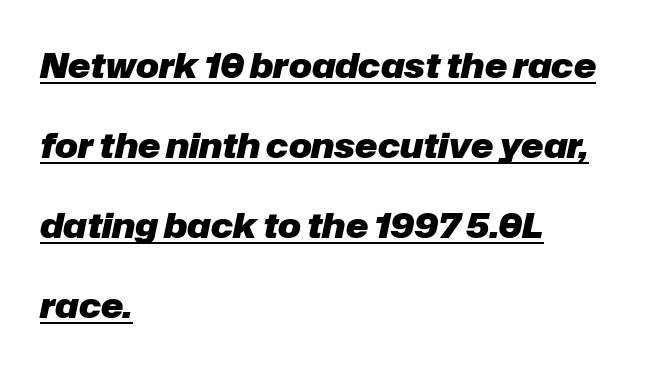
The image shows 34 px heavy type, italic (leaning right); set left-aligned, loose line spacing (2.35x), normal letter spacing, underlined; low stroke contrast and a medium x-height.
